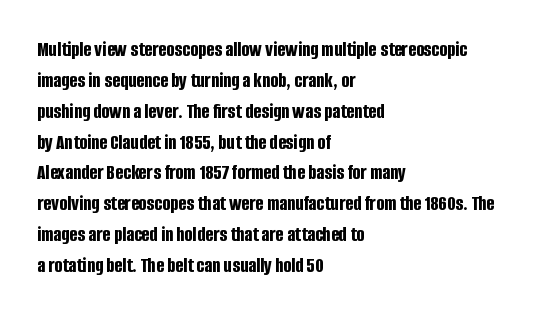
The image shows 21 px bold type, upright; set left-aligned, normal line spacing (1.47x), normal letter spacing, not underlined.
